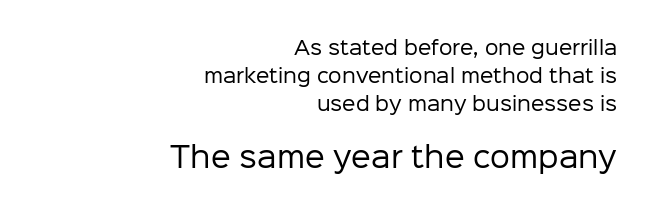
Q: Is the text bold? A: No.
Q: Is the text italic (slanted)? A: No, it is upright.
Q: Is the typeface a serif or a sans-serif typeface? A: Sans-serif.
Q: Is the text underlined? A: No.
Q: How is the paragraph aligned? A: Right-aligned.
Q: Is the spacing between letters normal or unusually wide? A: Normal.
Q: Is the spacing between lines tight, normal or loose? A: Normal.
Q: Which block of text is set in a larger size, the first (top) or the second (bottom)? A: The second (bottom) one.
Q: Width (condensed, normal, or wide)? A: Normal.
Q: Stroke contrast? A: Low.
Q: x-height? A: Medium.
Q: Monospaced? A: No.
